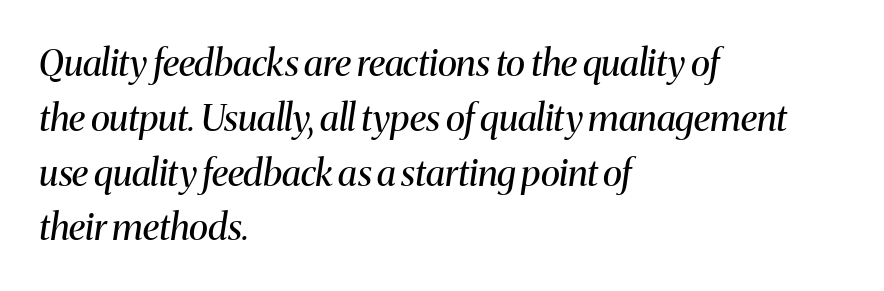
This sample uses a serif face. A bare baseline throughout the passage. Tracking value appears to be zero — textbook default spacing. Caption: multi-line text, flush left, ragged right. A light-to-regular cut is what we see here.
